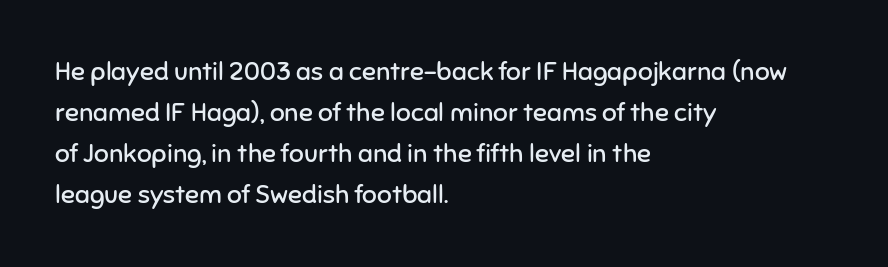
Q: Is the text bold? A: No.
Q: Is the text italic (slanted)? A: No, it is upright.
Q: Is the text underlined? A: No.
Q: How is the paragraph aligned? A: Left-aligned.
Q: Is the spacing between letters normal or unusually wide? A: Normal.
Q: Is the spacing between lines tight, normal or loose? A: Normal.
